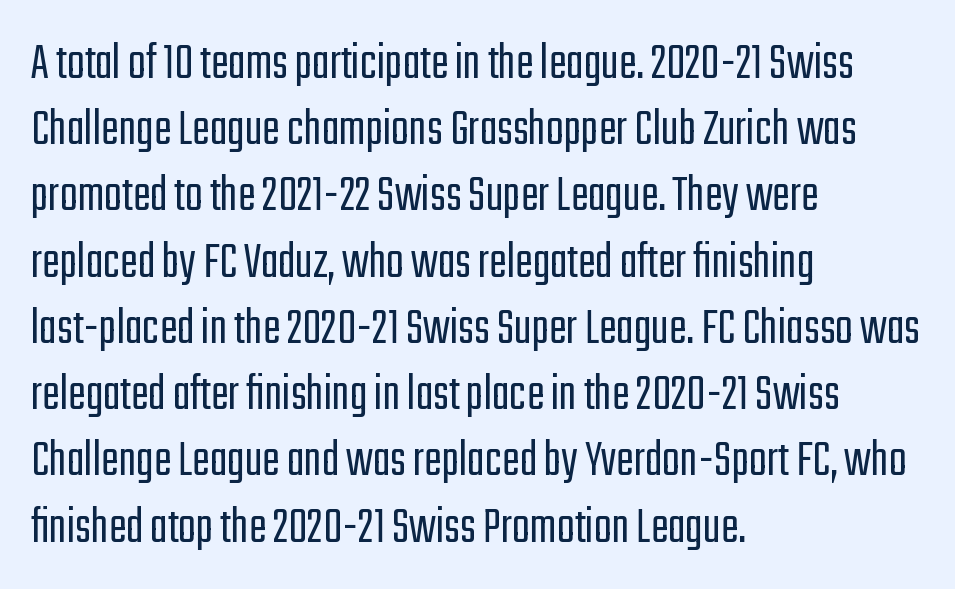
The image shows 53 px light, condensed sans-serif type, upright; set left-aligned, normal line spacing (1.25x), normal letter spacing, not underlined; low stroke contrast and a medium x-height.
